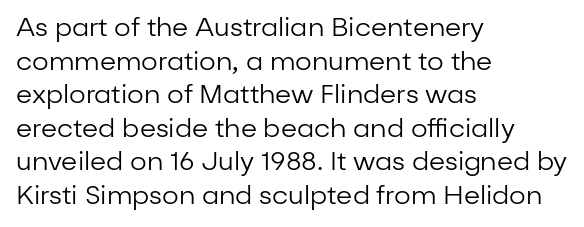
Q: Is the text bold? A: No.
Q: Is the text italic (slanted)? A: No, it is upright.
Q: Is the text underlined? A: No.
Q: How is the paragraph aligned? A: Left-aligned.
Q: Is the spacing between letters normal or unusually wide? A: Normal.
Q: Is the spacing between lines tight, normal or loose? A: Normal.
